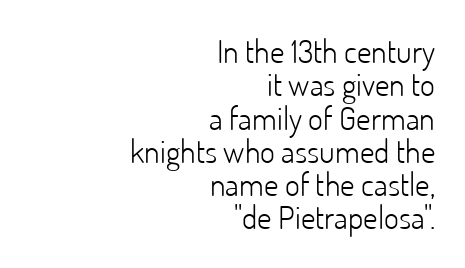
The image shows 32 px light sans-serif type, upright; set right-aligned, tight line spacing (1.04x), normal letter spacing, not underlined; low stroke contrast and a small x-height.
